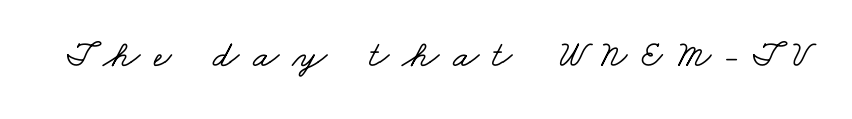
{"serif": "yes", "width": "wide", "stroke_contrast": "low", "x_height": "small", "monospaced": "no", "underline": "no", "letter_spacing": "wide", "letter_spacing_em": 0.35, "glyph_px": 38}
